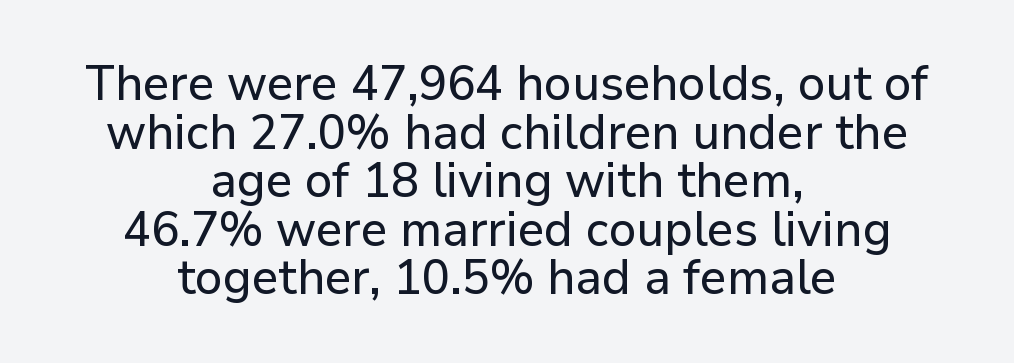
The image shows 49 px sans-serif type, upright; set centered, tight line spacing (0.99x), normal letter spacing, not underlined; low stroke contrast and a medium x-height.
